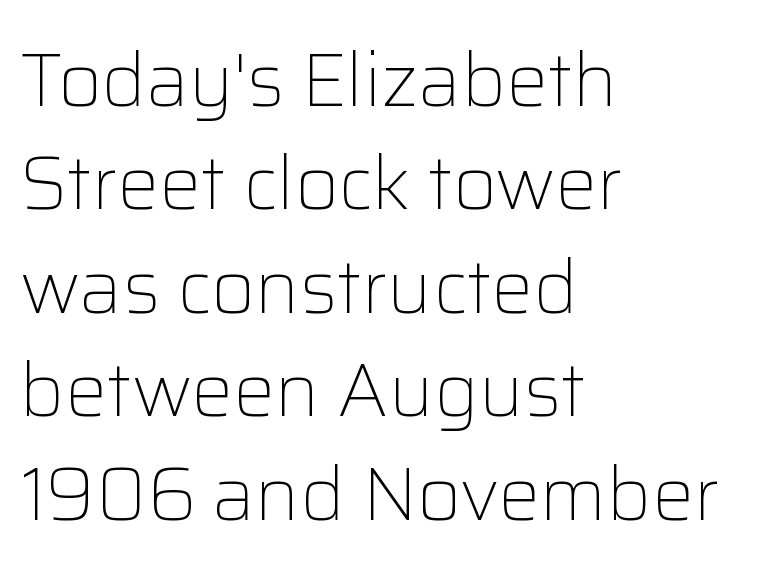
The image shows 75 px light sans-serif type, upright; set left-aligned, normal line spacing (1.38x), normal letter spacing, not underlined; low stroke contrast and a medium x-height.
